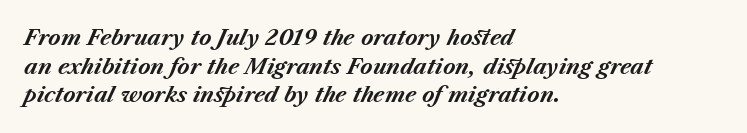
In terms of posture, this sample is oblique. Does extra space separate the letters? No, they use regular spacing. Each glyph is drawn with heavy, bold strokes. The ragged edge is on the right, which tells us the setting is flush left. Only glyphs here, with clear space below each row.
